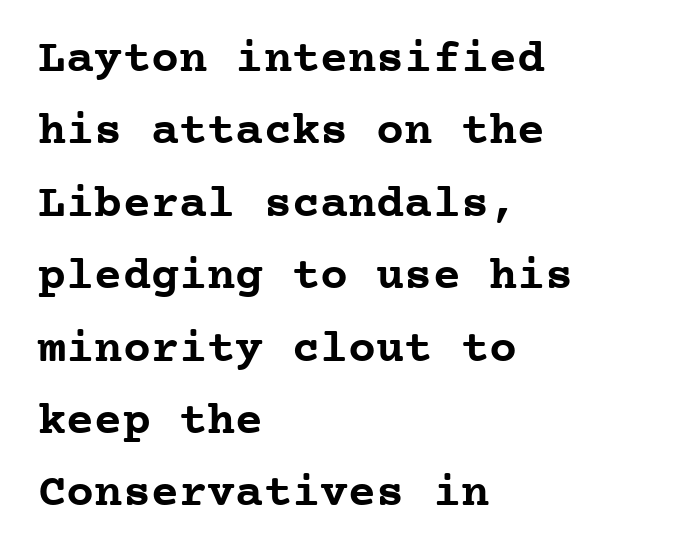
Q: Is the text bold? A: Yes.
Q: Is the text italic (slanted)? A: No, it is upright.
Q: Is the typeface a serif or a sans-serif typeface? A: Serif.
Q: Is the text underlined? A: No.
Q: How is the paragraph aligned? A: Left-aligned.
Q: Is the spacing between letters normal or unusually wide? A: Normal.
Q: Is the spacing between lines tight, normal or loose? A: Normal.
Q: Width (condensed, normal, or wide)? A: Normal.
Q: Stroke contrast? A: Low.
Q: x-height? A: Medium.
Q: Monospaced? A: Yes.
